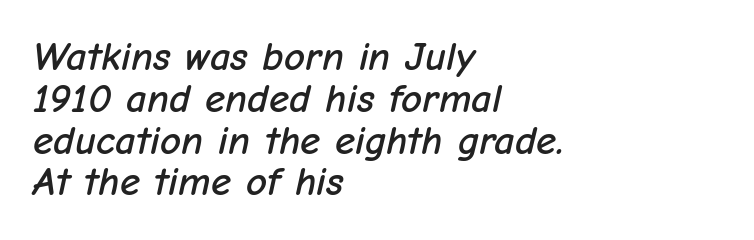
Q: Is the text italic (slanted)? A: Yes, it leans right by about 12 degrees.
Q: Is the text underlined? A: No.
Q: How is the paragraph aligned? A: Left-aligned.
Q: Is the spacing between letters normal or unusually wide? A: Normal.
Q: Is the spacing between lines tight, normal or loose? A: Tight.
Q: Width (condensed, normal, or wide)? A: Normal.
Q: Stroke contrast? A: Low.
Q: x-height? A: Medium.
Q: Monospaced? A: No.
